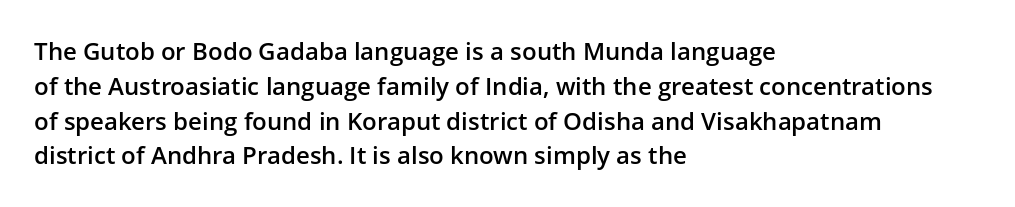
Notice how descenders clear the ascenders below comfortably — that's standard leading. It's the straight-up-and-down kind of type. Horizontally, the lines are justified to the leading edge only. Is the letter spacing exaggerated? No — it looks like the ordinary default. Semibold letterforms, between regular and bold.
